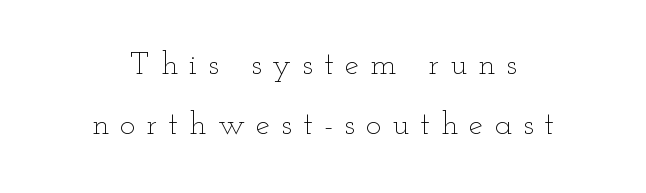
The image shows 32 px thin, wide type, upright; set centered, line spacing 1.88x, unusually wide letter spacing (+0.35 em), not underlined; low stroke contrast and a small x-height.
